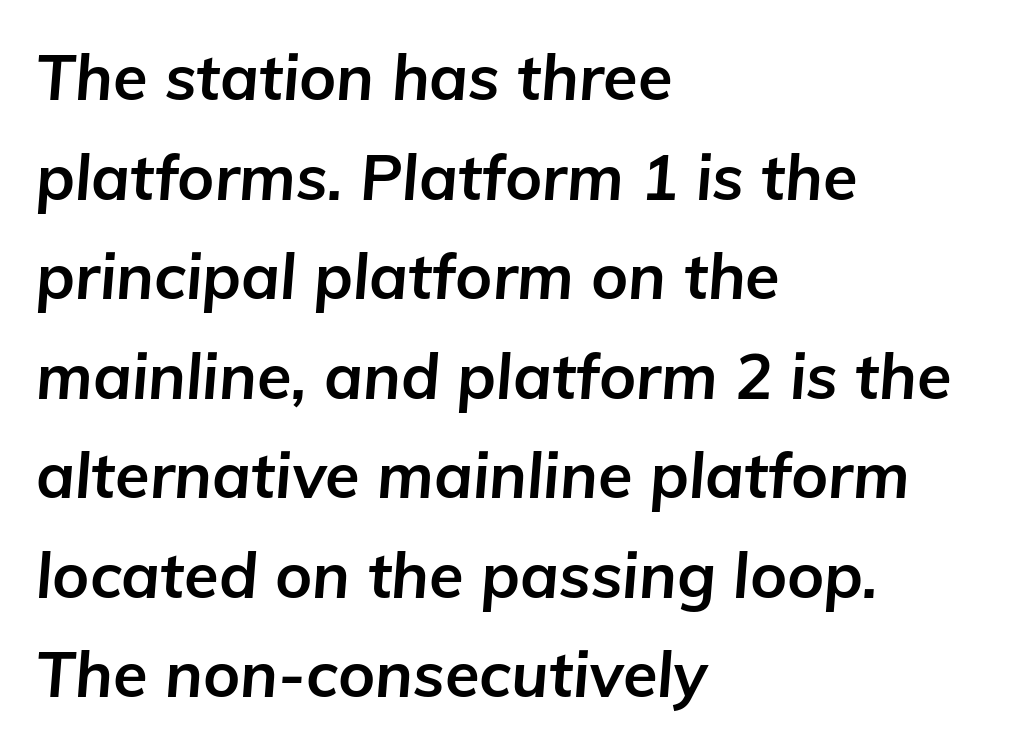
{"italic": "yes", "lean": "right", "slant_degrees": 5, "bold": "yes", "weight": "bold", "width": "normal", "stroke_contrast": "low", "x_height": "medium", "monospaced": "no", "underline": "no", "align": "left", "line_spacing": "normal", "line_spacing_ratio": 1.58, "letter_spacing": "normal", "letter_spacing_em": 0.0, "glyph_px": 63}
